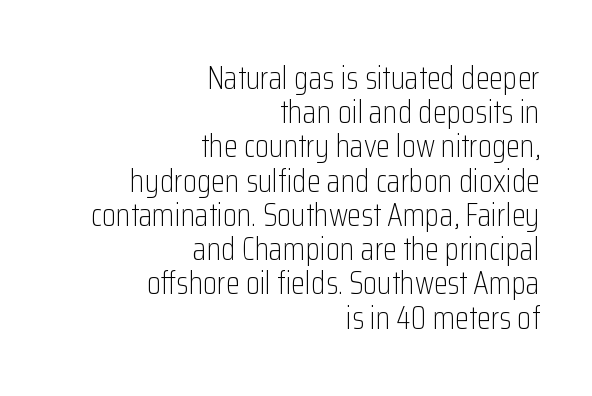
{"serif": "no", "italic": "no", "bold": "no", "weight": "light", "width": "condensed", "stroke_contrast": "low", "x_height": "medium", "monospaced": "no", "underline": "no", "align": "right", "line_spacing": "tight", "line_spacing_ratio": 1.07, "letter_spacing": "normal", "letter_spacing_em": 0.0, "glyph_px": 32}
